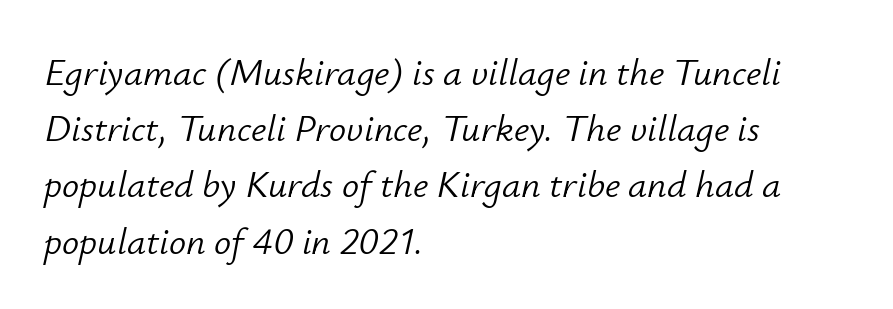
The image shows 38 px light type, italic (leaning right); set left-aligned, normal line spacing (1.48x), normal letter spacing, not underlined; low stroke contrast and a small x-height.
